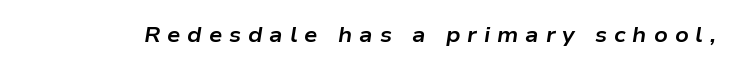
The image shows 21 px bold type, italic (leaning right); set unusually wide letter spacing (+0.33 em), not underlined.
